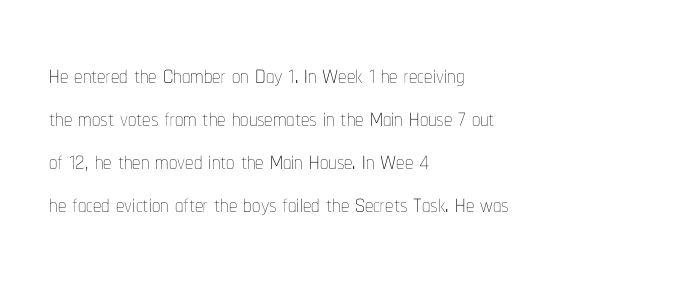
The glyphs are unaccompanied by any horizontal stroke below them. Every stem runs plumb, perpendicular to the baseline. Stems here are at most as thick as an everyday book face. Leading matches the norm, producing a regular column. Letter spacing: default. Notice how the passage keeps a crisp vertical edge on the left only.
